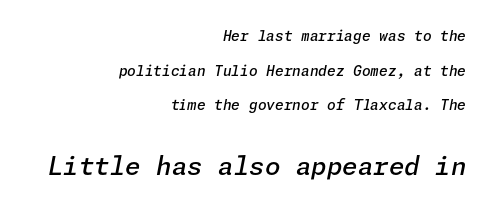
Check under the words: just untouched page. Default kerning and tracking; the words read as compact shapes. This layout puts the modest block above and the oversized block below. Airy leading.
